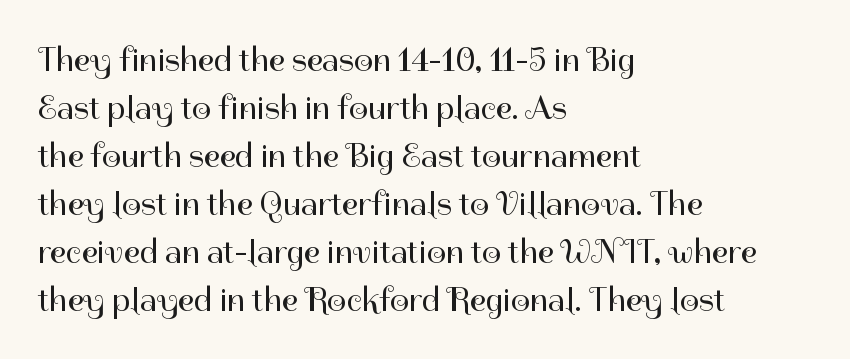
{"serif": "no", "italic": "no", "bold": "no", "weight": "regular", "width": "normal", "stroke_contrast": "high", "x_height": "medium", "monospaced": "no", "underline": "no", "align": "left", "line_spacing": "normal", "line_spacing_ratio": 1.41, "letter_spacing": "normal", "letter_spacing_em": 0.0, "glyph_px": 34}
